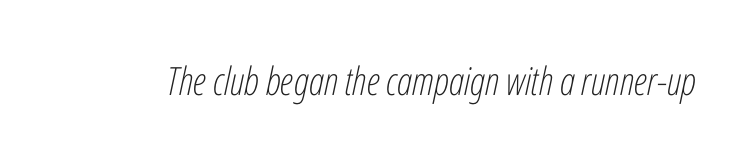
{"italic": "yes", "lean": "right", "slant_degrees": 12, "bold": "no", "weight": "light", "width": "condensed", "stroke_contrast": "low", "x_height": "medium", "monospaced": "no", "underline": "no", "letter_spacing": "normal", "letter_spacing_em": 0.0, "glyph_px": 39}
